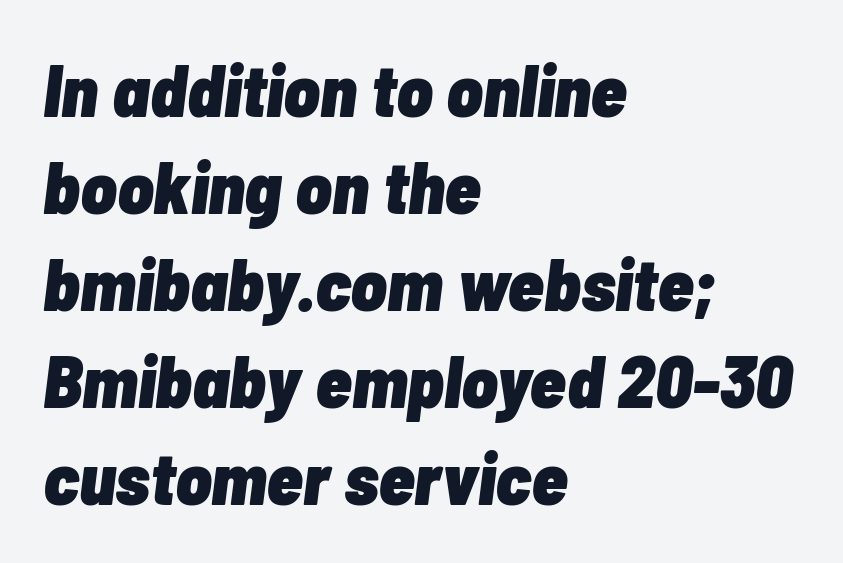
{"italic": "yes", "lean": "right", "slant_degrees": 7, "bold": "yes", "weight": "heavy", "width": "condensed", "stroke_contrast": "low", "x_height": "medium", "monospaced": "no", "underline": "no", "align": "left", "line_spacing": "normal", "line_spacing_ratio": 1.31, "letter_spacing": "normal", "letter_spacing_em": 0.0, "glyph_px": 74}
